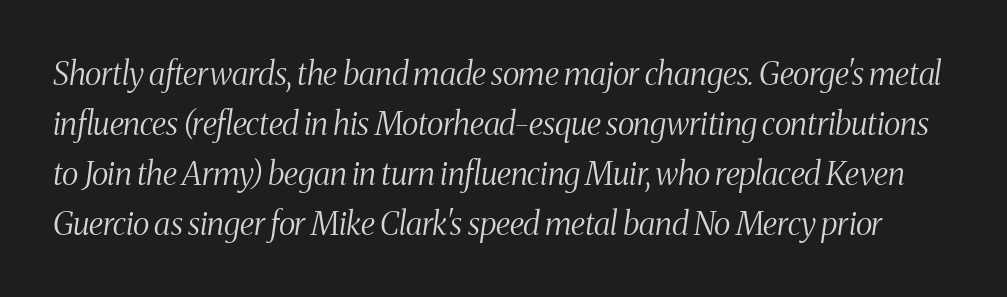
{"serif": "yes", "italic": "yes", "lean": "right", "slant_degrees": 8, "bold": "no", "weight": "light", "width": "condensed", "stroke_contrast": "medium", "x_height": "medium", "monospaced": "no", "underline": "no", "line_spacing": "normal", "line_spacing_ratio": 1.56, "letter_spacing": "normal", "letter_spacing_em": 0.0, "glyph_px": 32}
